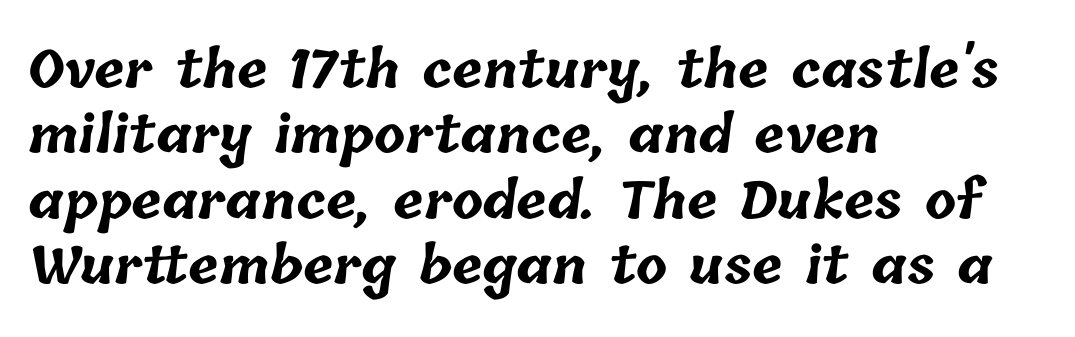
{"bold": "yes", "weight": "bold", "width": "normal", "stroke_contrast": "low", "x_height": "medium", "monospaced": "no", "underline": "no", "align": "left", "line_spacing": "normal", "line_spacing_ratio": 1.28, "letter_spacing": "normal", "letter_spacing_em": 0.0, "glyph_px": 51}
